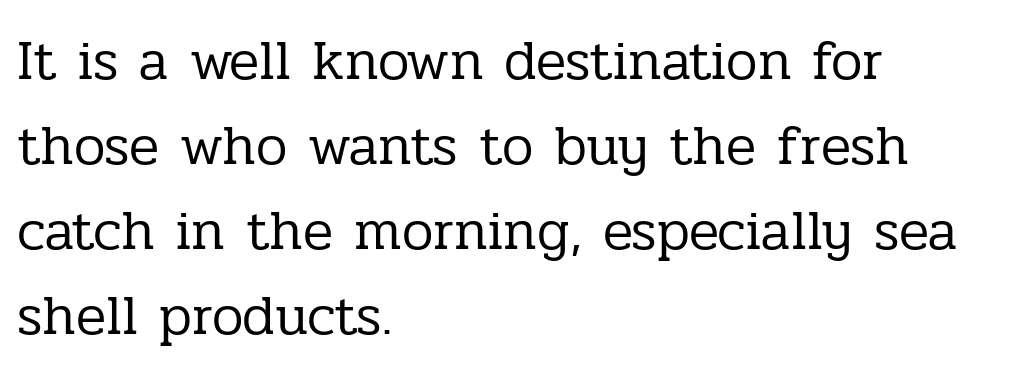
Italic: no, the glyphs are upright roman. Nothing unusual about the tracking: characters are spaced as the font intends. If you drew a ruler down the left edge, every line would touch it. This is serif lettering, the kind often seen in printed books. Think standard paragraph weight, or any step lighter than that.
